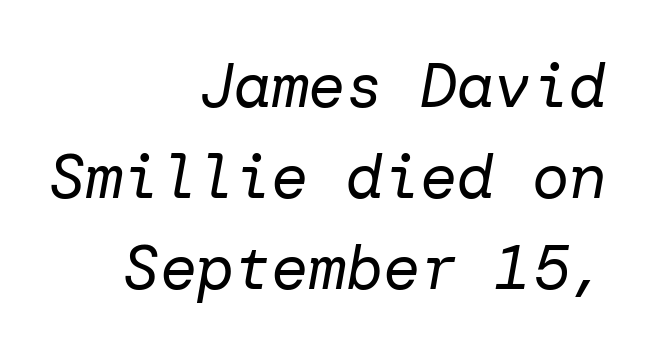
The leading is moderate, giving the passage an even texture. A quiet, ordinary-to-light weight characterises the typeface. You could call the tracking neutral — neither tight nor loose. These lines stack with their right ends in a neat column. Descenders are the only things crossing below the line.
